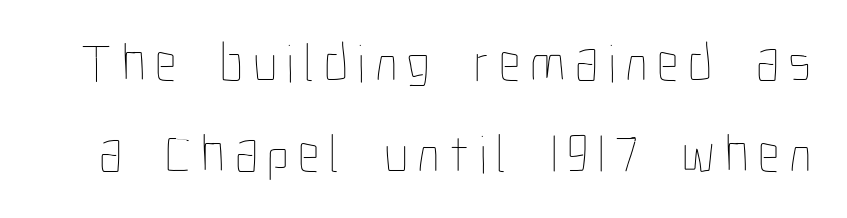
The image shows 54 px thin, condensed type, upright; set normal line spacing (1.68x), not underlined; low stroke contrast and a medium x-height.
